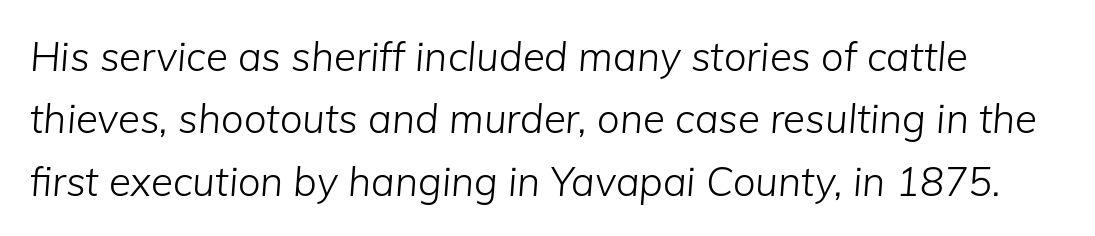
The weight would be labelled regular, book, light, or lighter still. The specimen omits any rule beneath the text block's lines. Honestly, the letter spacing is just normal — you wouldn't notice it. Each new line begins a customary step beneath the previous one. The rendering uses natural spacing where letterforms have individual widths. In terms of posture, this sample is oblique.
